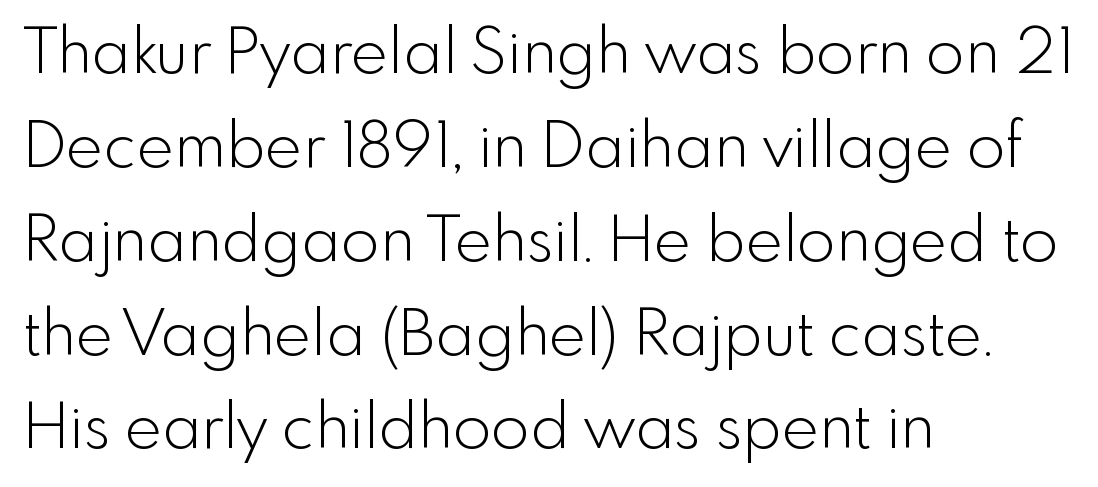
{"serif": "no", "italic": "no", "bold": "no", "weight": "light", "width": "normal", "x_height": "small", "monospaced": "no", "underline": "no", "align": "left", "line_spacing": "normal", "line_spacing_ratio": 1.49, "letter_spacing": "normal", "letter_spacing_em": 0.0, "glyph_px": 63}
